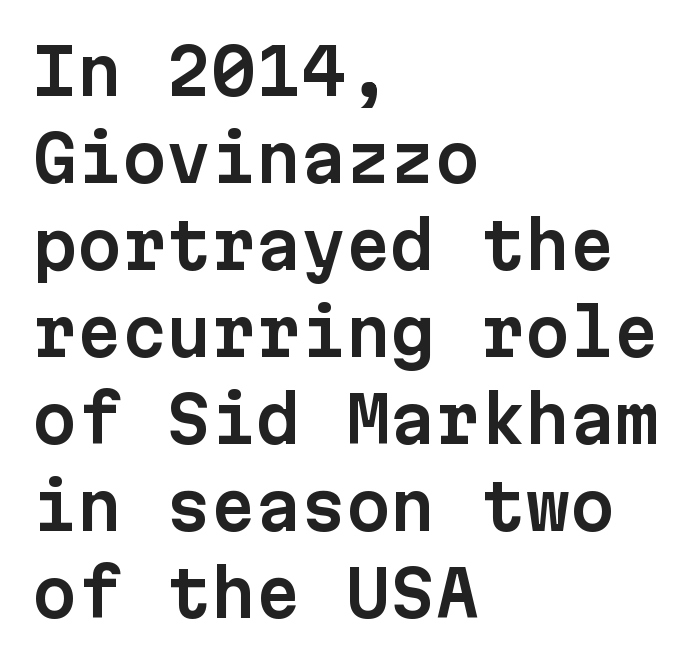
Layout note: lines flush left. A bare baseline throughout the passage. Think of a typewriter: that constant character pitch is what you see here. This sample keeps an unexceptional amount of space between lines. Between one letter and the next there's only the usual sliver of space.
